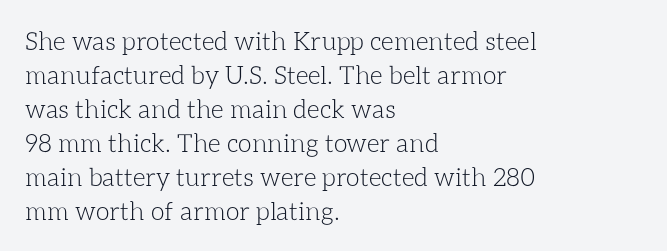
Q: Is the text bold? A: No.
Q: Is the text italic (slanted)? A: No, it is upright.
Q: Is the text underlined? A: No.
Q: How is the paragraph aligned? A: Left-aligned.
Q: Is the spacing between letters normal or unusually wide? A: Normal.
Q: Is the spacing between lines tight, normal or loose? A: Normal.
